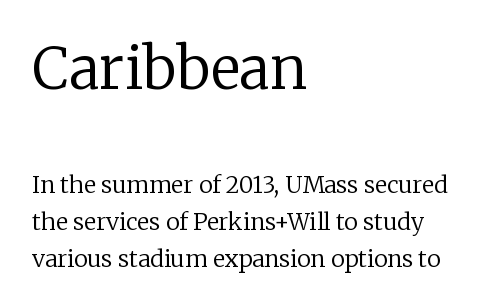
Does the bottom block carry the larger type? No, the top block does. The rag falls on the right side of this text block. The vertical gap from one line to the next is medium. The zone under the glyphs is completely vacant.
